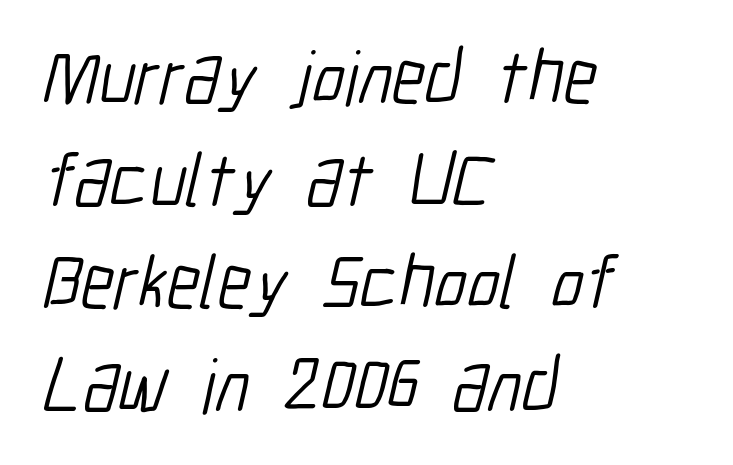
{"serif": "no", "bold": "no", "weight": "light", "width": "condensed", "stroke_contrast": "low", "x_height": "medium", "monospaced": "no", "underline": "no", "align": "left", "line_spacing": "normal", "line_spacing_ratio": 1.35, "letter_spacing": "normal", "letter_spacing_em": 0.0, "glyph_px": 76}
